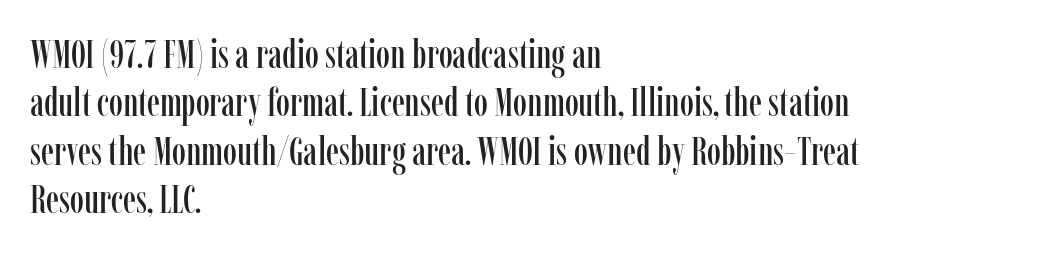
Serifs: yes, visible at the terminals of the letterforms. The baseline area is clear. These lines are set flush left with a ragged right edge. In terms of posture, this sample is upright. The letterforms sit shoulder to shoulder at normal distance.
